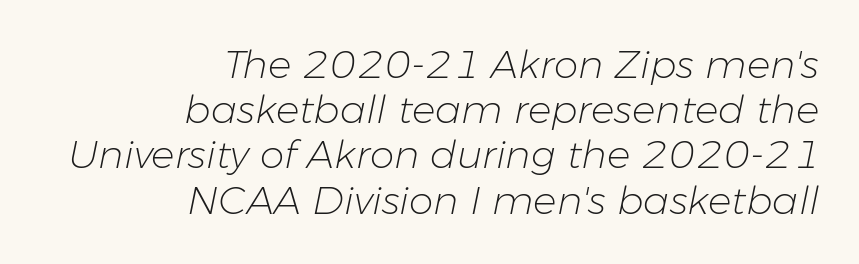
Stem width sits at or under what a default text font uses. Looks like regular typesetting: each glyph gets only the width it needs. Does the copy run flush right? Yes — the right margin is perfectly even. Check the space under the baseline: it is left empty.
